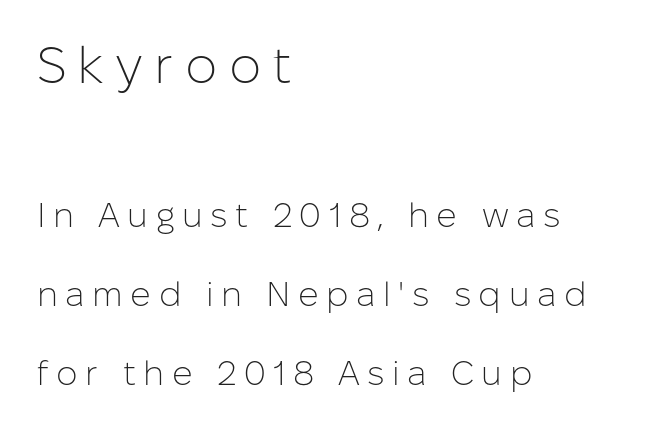
This layout puts the oversized block above and the modest block below. Students, observe: this is what heavily led, spacious text looks like. The typeface chosen for these lines omits serifs. Upright lettering throughout. A classic flush-left, rag-right setting is used for this passage.
